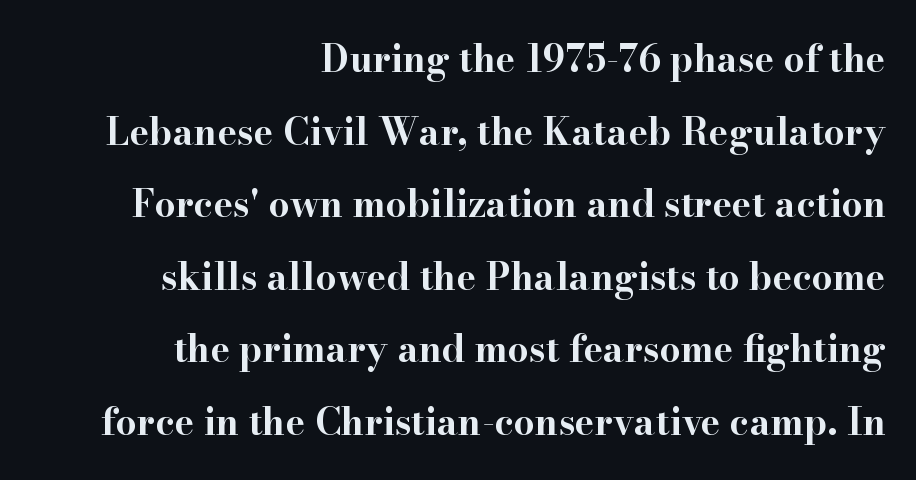
The image shows 37 px bold, wide serif type, upright; set right-aligned, loose line spacing (1.96x), normal letter spacing, not underlined; high stroke contrast and a small x-height.
